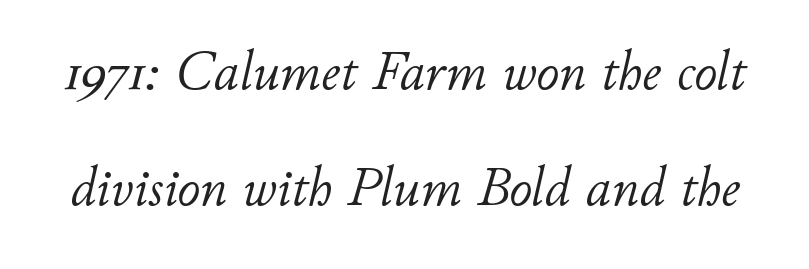
The image shows 56 px light type, italic (leaning right); set loose line spacing (2.08x), normal letter spacing, not underlined; low stroke contrast and a small x-height.
